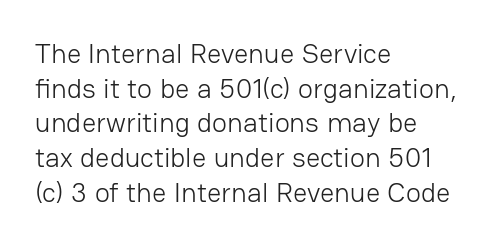
The image shows 28 px light sans-serif type, upright; set left-aligned, line spacing 1.24x, normal letter spacing, not underlined; low stroke contrast and a medium x-height.
